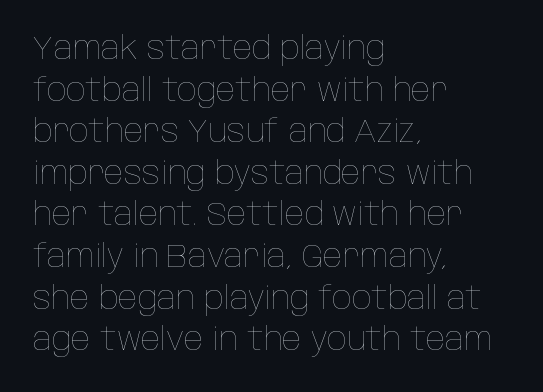
Q: Is the text bold? A: No.
Q: Is the text italic (slanted)? A: No, it is upright.
Q: Is the text underlined? A: No.
Q: How is the paragraph aligned? A: Left-aligned.
Q: Is the spacing between letters normal or unusually wide? A: Normal.
Q: Is the spacing between lines tight, normal or loose? A: Normal.
Q: Width (condensed, normal, or wide)? A: Condensed.
Q: Stroke contrast? A: Low.
Q: x-height? A: Large.
Q: Monospaced? A: No.
